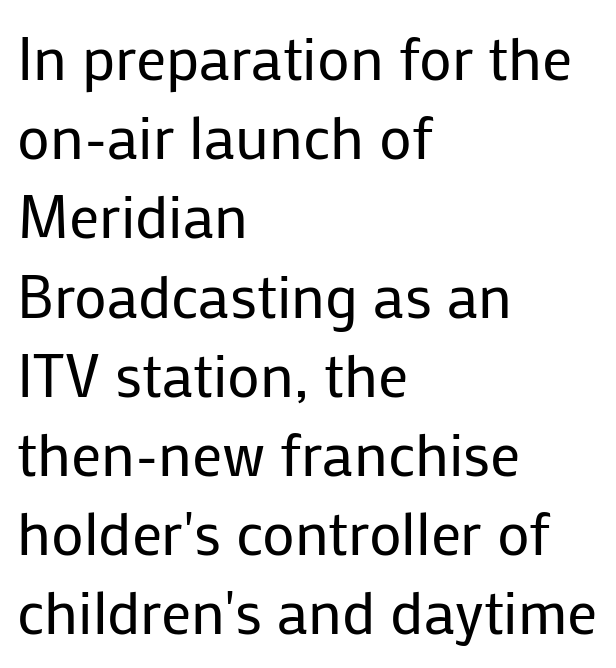
Weight: in the light-to-regular range. Each word holds together tightly as a unit, with standard inter-letter gaps. The text block is weighted toward the left margin, trailing off unevenly rightward. Quick note: not italic, upright.
